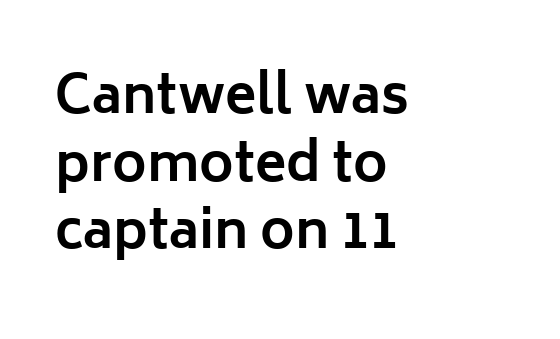
The image shows 52 px bold sans-serif type, upright; set left-aligned, normal line spacing (1.3x), normal letter spacing, not underlined; low stroke contrast and a medium x-height.
